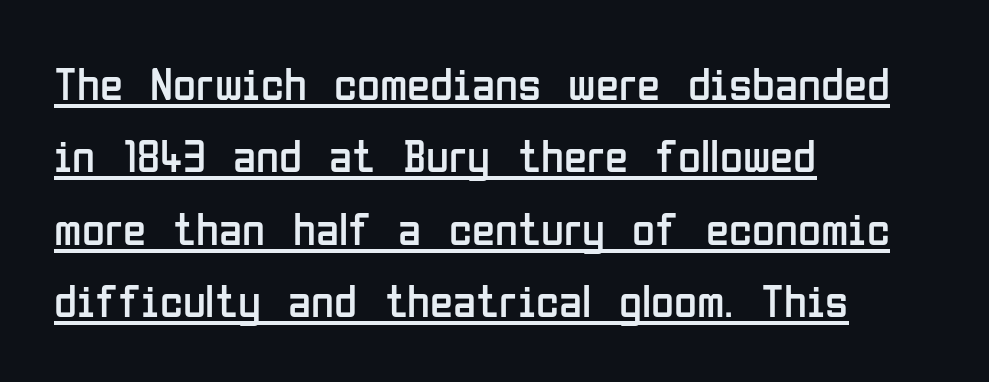
Q: Is the text bold? A: No.
Q: Is the text italic (slanted)? A: No, it is upright.
Q: Is the typeface a serif or a sans-serif typeface? A: Sans-serif.
Q: Is the text underlined? A: Yes.
Q: How is the paragraph aligned? A: Left-aligned.
Q: Is the spacing between letters normal or unusually wide? A: Normal.
Q: Is the spacing between lines tight, normal or loose? A: Normal.
Q: Width (condensed, normal, or wide)? A: Condensed.
Q: Stroke contrast? A: Low.
Q: x-height? A: Medium.
Q: Monospaced? A: No.
